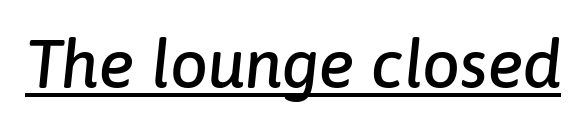
Here the designer chose a conventional face with non-uniform glyph widths. Caption: standard tracking, unaltered. Yep, that's italic — everything's leaning. Has an underline been added? It has.
